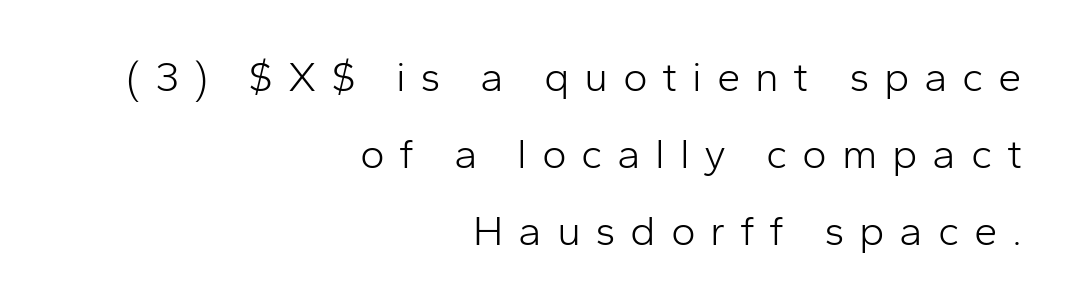
The image shows 42 px light sans-serif type, upright; set right-aligned, line spacing 1.83x, unusually wide letter spacing (+0.35 em), not underlined; low stroke contrast and a medium x-height.
